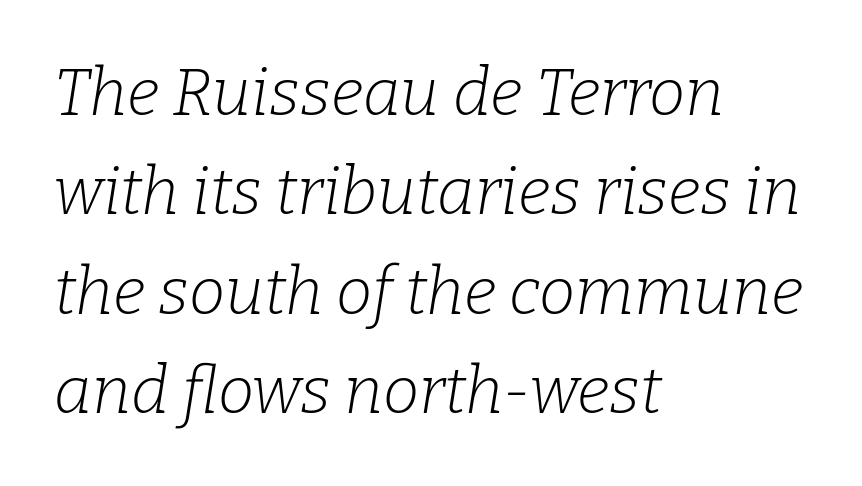
The image shows 65 px light serif type, italic (leaning right); set left-aligned, normal line spacing (1.53x), normal letter spacing, not underlined; low stroke contrast and a medium x-height.
